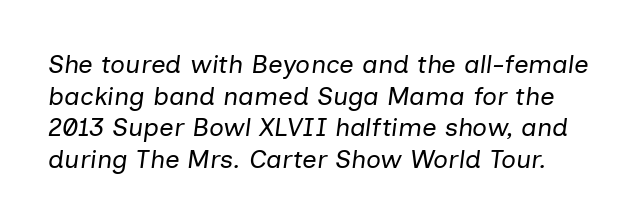
Q: Is the text bold? A: No.
Q: Is the text italic (slanted)? A: Yes, it leans right by about 7 degrees.
Q: Is the text underlined? A: No.
Q: Is the spacing between letters normal or unusually wide? A: Normal.
